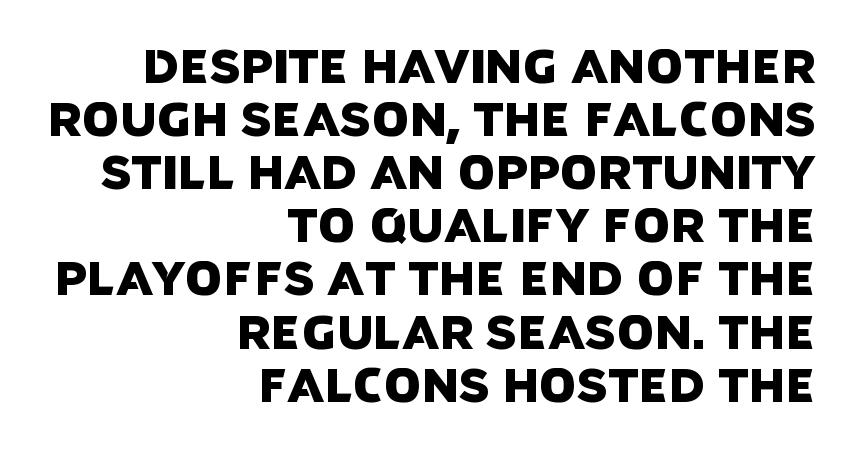
The image shows 47 px sans-serif type; set right-aligned, tight line spacing (1.13x), normal letter spacing, not underlined; low stroke contrast and a large x-height.
